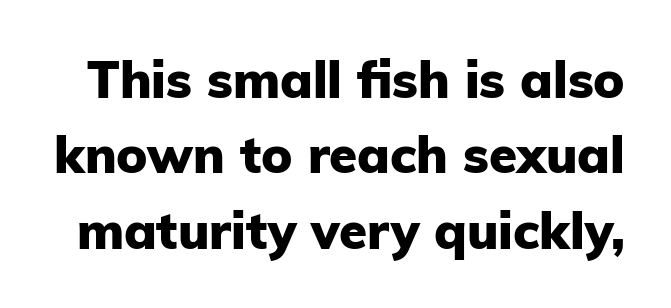
{"serif": "no", "italic": "no", "bold": "yes", "weight": "heavy", "width": "normal", "stroke_contrast": "low", "x_height": "medium", "monospaced": "no", "underline": "no", "line_spacing": "normal", "line_spacing_ratio": 1.48, "letter_spacing": "normal", "letter_spacing_em": 0.0, "glyph_px": 51}
